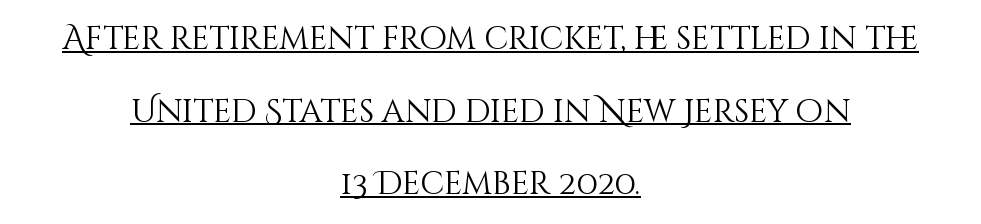
The type sits square on the baseline with zero lean. A typesetter would call this proportional, since set widths differ per character. Inter-character spacing is left at the font's built-in metrics. Underlining? Definitely there.
